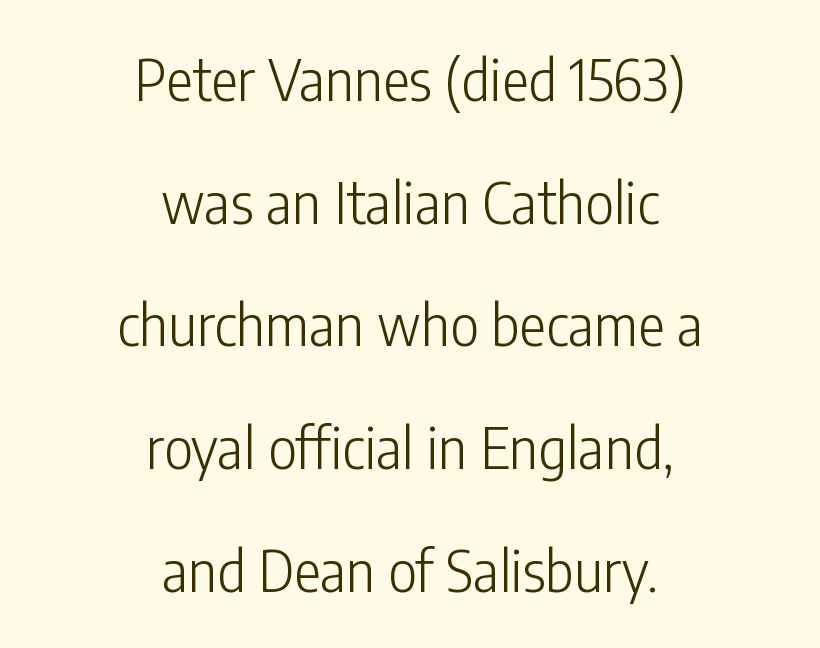
Q: Is the text bold? A: No.
Q: Is the text italic (slanted)? A: No, it is upright.
Q: Is the typeface a serif or a sans-serif typeface? A: Sans-serif.
Q: Is the text underlined? A: No.
Q: How is the paragraph aligned? A: Centered.
Q: Is the spacing between letters normal or unusually wide? A: Normal.
Q: Is the spacing between lines tight, normal or loose? A: Loose.
Q: Width (condensed, normal, or wide)? A: Condensed.
Q: Stroke contrast? A: Low.
Q: x-height? A: Medium.
Q: Monospaced? A: No.
